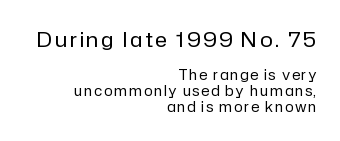
Q: Is the text bold? A: No.
Q: Is the text italic (slanted)? A: No, it is upright.
Q: Is the text underlined? A: No.
Q: How is the paragraph aligned? A: Right-aligned.
Q: Is the spacing between lines tight, normal or loose? A: Tight.
Q: Which block of text is set in a larger size, the first (top) or the second (bottom)? A: The first (top) one.
